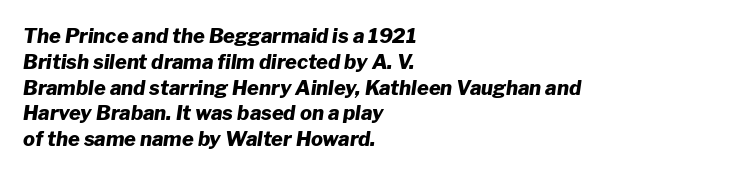
The image shows 20 px bold type, italic (leaning right); set left-aligned, normal line spacing (1.29x), normal letter spacing, not underlined.
